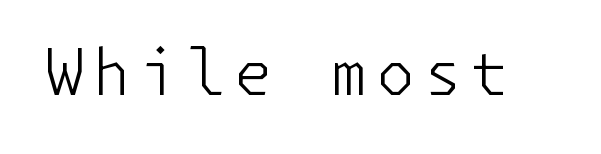
{"serif": "no", "italic": "no", "bold": "no", "weight": "light", "width": "normal", "stroke_contrast": "low", "x_height": "medium", "underline": "no", "glyph_px": 63}
